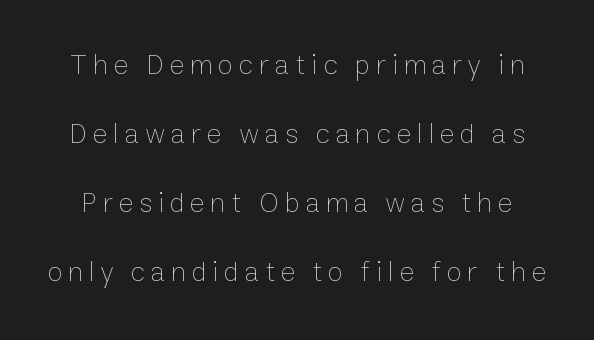
The image shows 28 px thin type, upright; set loose line spacing (2.47x), unusually wide letter spacing (+0.21 em), not underlined; low stroke contrast and a medium x-height.
